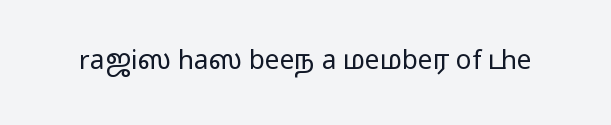
The image shows 26 px text type, upright; set normal letter spacing, not underlined.
